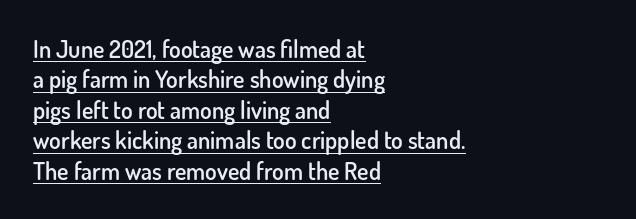
Nope, not italic — everything's standing straight. All the whitespace from short lines collects on the right. Does a line run under the words? Yes, clearly. Spacing between characters is what you'd get straight out of the box. This is the in-between weight designers call semibold or demi. The leading is moderate, giving the passage an even texture.
